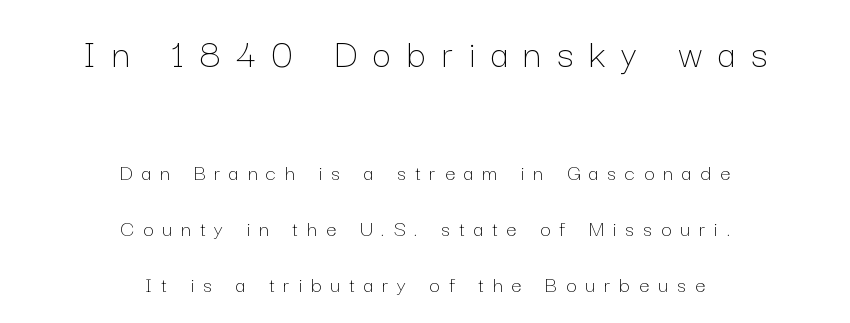
No letter is thick-stroked: the sample isn't bold. Leftover space on each line is divided equally before and after the words. Check the space under the baseline: it is left empty. If you drew a line through each stem, it would be perfectly vertical. The leading is generous, giving the passage an open texture.
